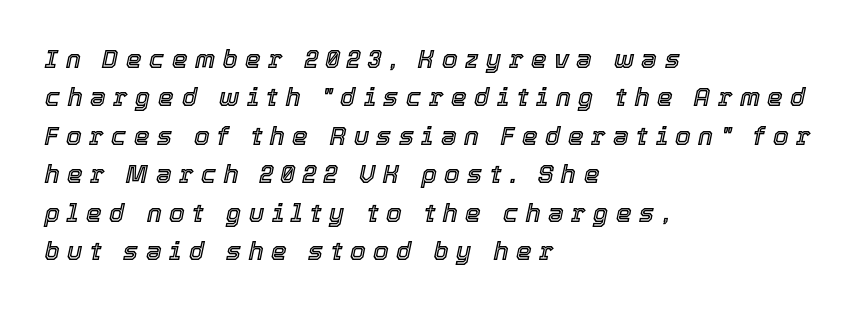
The image shows 25 px text type, italic (leaning right); set left-aligned, normal line spacing (1.54x), unusually wide letter spacing (+0.3 em), not underlined.
